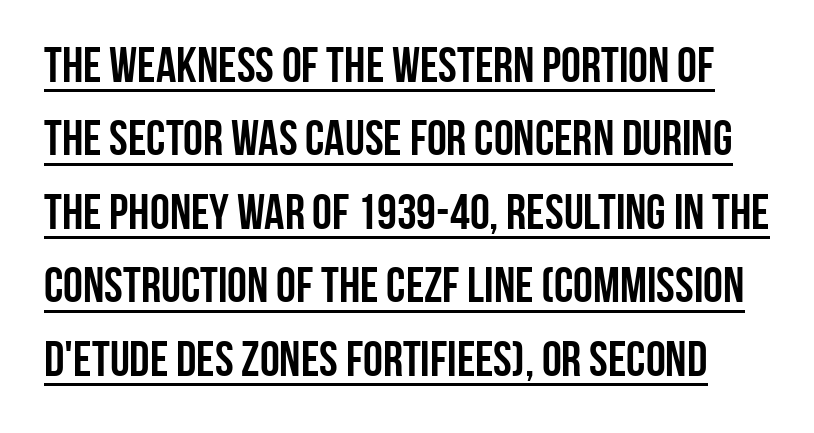
{"serif": "no", "italic": "no", "bold": "yes", "weight": "semibold", "width": "condensed", "stroke_contrast": "low", "x_height": "large", "monospaced": "no", "underline": "yes", "line_spacing": "normal", "line_spacing_ratio": 1.47, "letter_spacing": "normal", "letter_spacing_em": 0.0, "glyph_px": 50}
